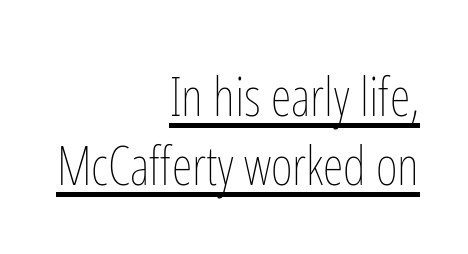
{"italic": "no", "bold": "no", "weight": "thin", "width": "condensed", "stroke_contrast": "low", "x_height": "medium", "monospaced": "no", "underline": "yes", "align": "right", "line_spacing": "normal", "line_spacing_ratio": 1.31, "letter_spacing": "normal", "letter_spacing_em": 0.0, "glyph_px": 53}
